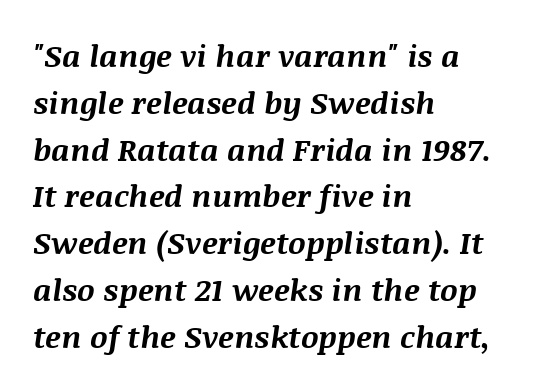
Q: Is the text bold? A: Yes.
Q: Is the text italic (slanted)? A: Yes, it leans right by about 8 degrees.
Q: Is the text underlined? A: No.
Q: How is the paragraph aligned? A: Left-aligned.
Q: Is the spacing between letters normal or unusually wide? A: Normal.
Q: Is the spacing between lines tight, normal or loose? A: Normal.
Q: Width (condensed, normal, or wide)? A: Normal.
Q: Stroke contrast? A: Medium.
Q: x-height? A: Large.
Q: Monospaced? A: No.
